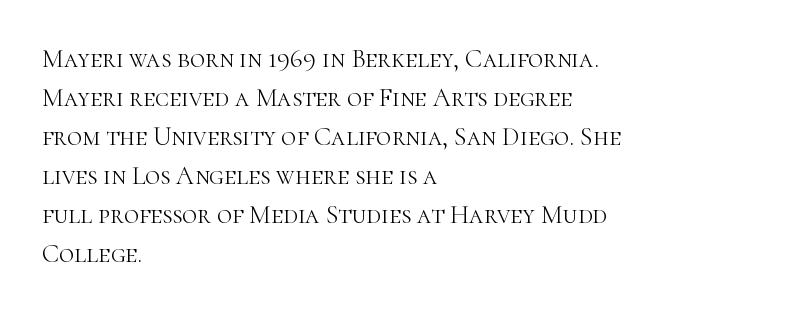
The image shows 26 px text type, upright; set left-aligned, normal line spacing (1.5x), normal letter spacing, not underlined.
